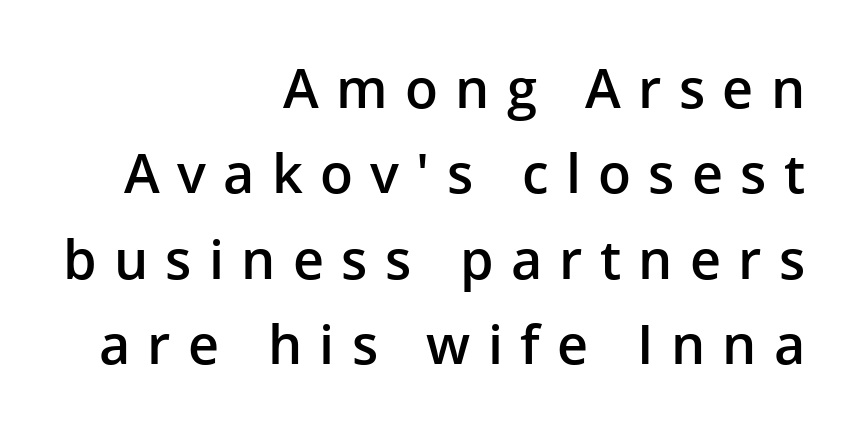
The image shows 54 px semibold sans-serif type, upright; set right-aligned, normal line spacing (1.58x), unusually wide letter spacing (+0.32 em), not underlined; low stroke contrast and a medium x-height.
